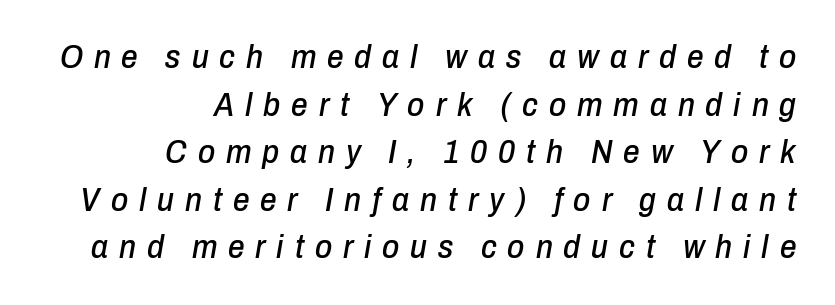
{"italic": "yes", "lean": "right", "slant_degrees": 10, "width": "condensed", "stroke_contrast": "low", "x_height": "medium", "monospaced": "no", "underline": "no", "align": "right", "line_spacing": "normal", "line_spacing_ratio": 1.44, "letter_spacing": "wide", "letter_spacing_em": 0.33, "glyph_px": 33}
